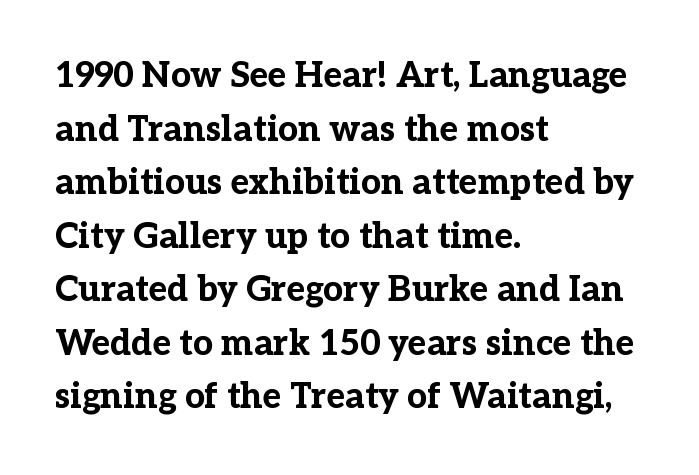
The image shows 35 px bold serif type, upright; set left-aligned, normal line spacing (1.53x), normal letter spacing, not underlined; low stroke contrast and a medium x-height.
